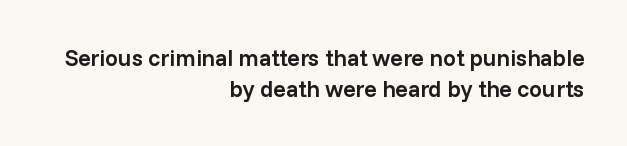
Q: Is the text bold? A: Semi-bold.
Q: Is the text italic (slanted)? A: No, it is upright.
Q: Is the text underlined? A: No.
Q: How is the paragraph aligned? A: Right-aligned.
Q: Is the spacing between letters normal or unusually wide? A: Normal.
Q: Is the spacing between lines tight, normal or loose? A: Normal.
